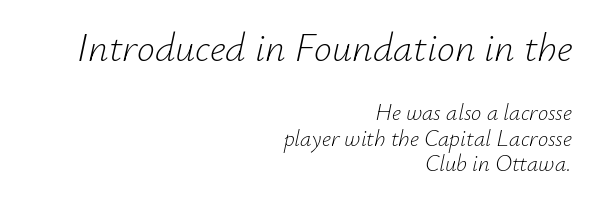
{"italic": "yes", "lean": "right", "slant_degrees": 12, "bold": "no", "weight": "light", "width": "normal", "stroke_contrast": "low", "x_height": "small", "monospaced": "no", "underline": "no", "align": "right", "line_spacing": "tight", "line_spacing_ratio": 1.12, "letter_spacing": "normal", "letter_spacing_em": 0.0, "larger_block": "first", "size_ratio": 1.74, "glyph_px": 40}
